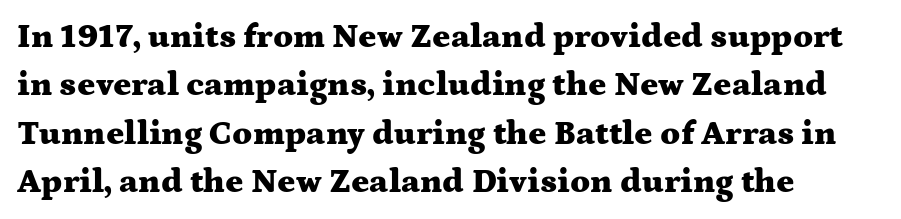
Q: Is the text bold? A: Yes.
Q: Is the text italic (slanted)? A: No, it is upright.
Q: Is the typeface a serif or a sans-serif typeface? A: Serif.
Q: Is the text underlined? A: No.
Q: How is the paragraph aligned? A: Left-aligned.
Q: Is the spacing between letters normal or unusually wide? A: Normal.
Q: Is the spacing between lines tight, normal or loose? A: Normal.
Q: Width (condensed, normal, or wide)? A: Wide.
Q: Stroke contrast? A: Medium.
Q: x-height? A: Medium.
Q: Monospaced? A: No.
